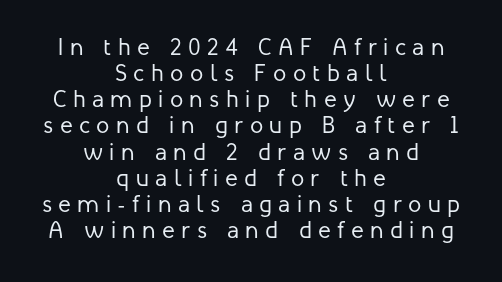
The image shows 24 px text type, upright; set centered, tight line spacing (1.09x), unusually wide letter spacing (+0.27 em), not underlined.
